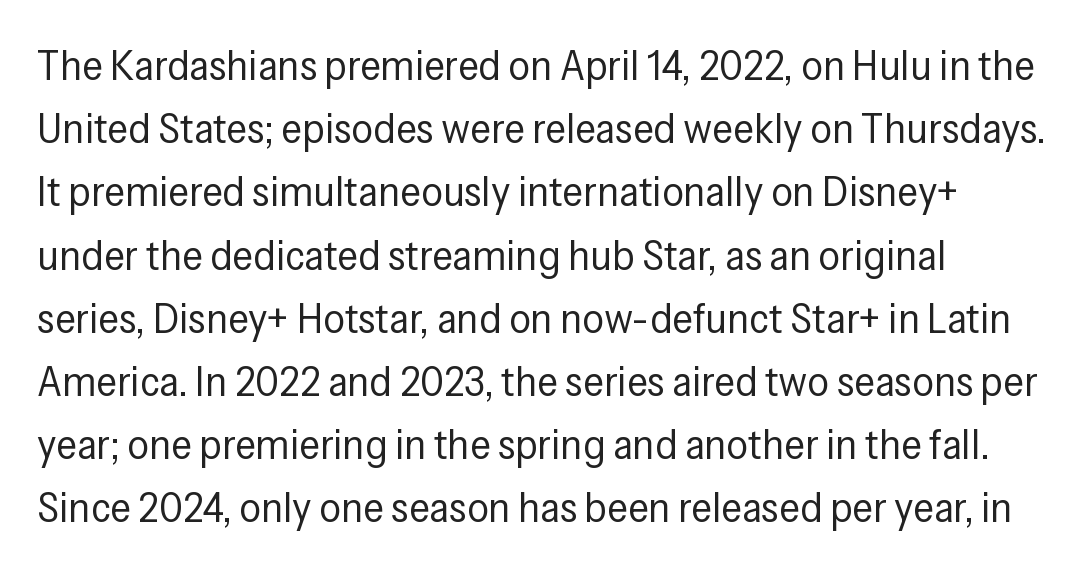
Clear beneath every line of the passage. Typographically, this falls in the sans-serif category. Does extra space separate the letters? No, they use regular spacing. Does the leading feel generous? No, just average. The cut favours lightness, reaching ordinary text weight at its darkest. The letters stand upright; this is a roman face.
